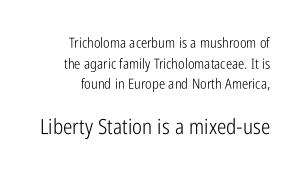
The image shows 21 px text type, upright; set normal line spacing (1.47x), normal letter spacing, not underlined; the second (bottom) block is 1.5x larger.
